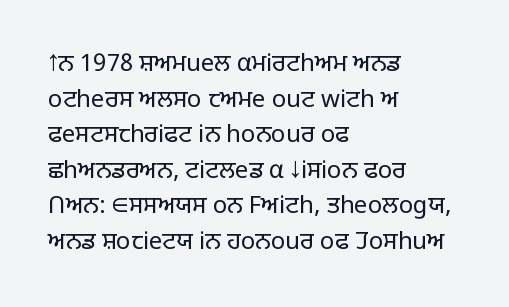
No italicization has been applied; the sample stays upright. Each line starts at the same left margin while the right side varies. Weight: regular or lighter. Compared with typical paragraphs, the rows here are spaced about the same. No extra tracking has been applied to these lines. Any mark beneath the type? The region is blank.
